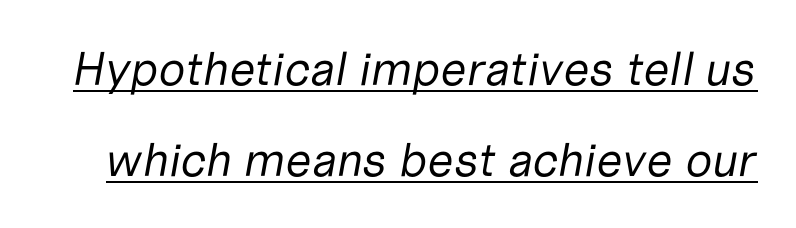
Q: Is the text bold? A: No.
Q: Is the text italic (slanted)? A: Yes, it leans right by about 10 degrees.
Q: Is the text underlined? A: Yes.
Q: Is the spacing between letters normal or unusually wide? A: Normal.
Q: Is the spacing between lines tight, normal or loose? A: Loose.
Q: Width (condensed, normal, or wide)? A: Normal.
Q: Stroke contrast? A: Low.
Q: x-height? A: Medium.
Q: Monospaced? A: No.
